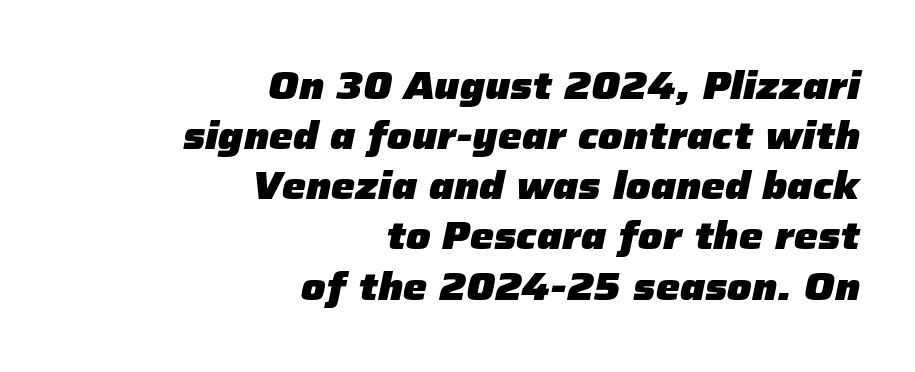
Q: Is the text bold? A: Yes.
Q: Is the text italic (slanted)? A: Yes, it leans right by about 12 degrees.
Q: Is the text underlined? A: No.
Q: How is the paragraph aligned? A: Right-aligned.
Q: Is the spacing between letters normal or unusually wide? A: Normal.
Q: Is the spacing between lines tight, normal or loose? A: Normal.
Q: Width (condensed, normal, or wide)? A: Normal.
Q: Stroke contrast? A: Low.
Q: x-height? A: Medium.
Q: Monospaced? A: No.
